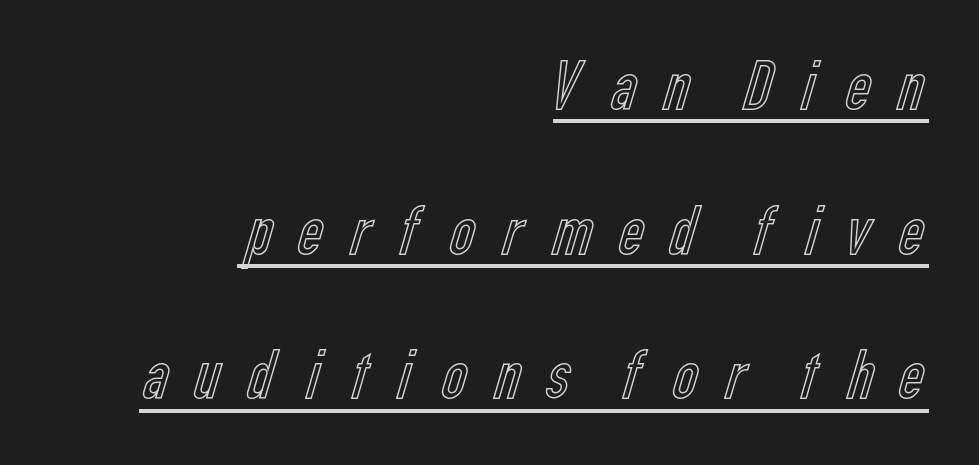
The image shows 72 px condensed type; set right-aligned, loose line spacing (2.01x), unusually wide letter spacing (+0.26 em), underlined; a medium x-height.
